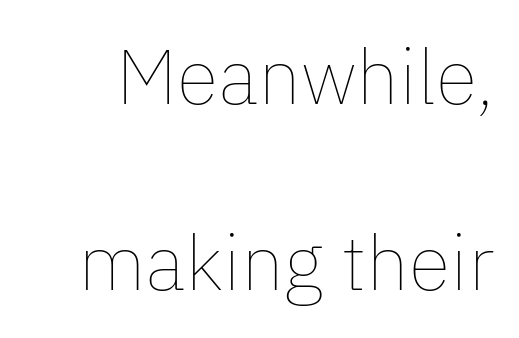
Notice the wide empty band between every row — that's loose leading. Posture: straight, roman, zero tilt. Proportional: the letters do not fall into vertical columns. Nothing heavy about these letters — not bold at all. The passage shown is not underscored anywhere. Letter spacing: default.
